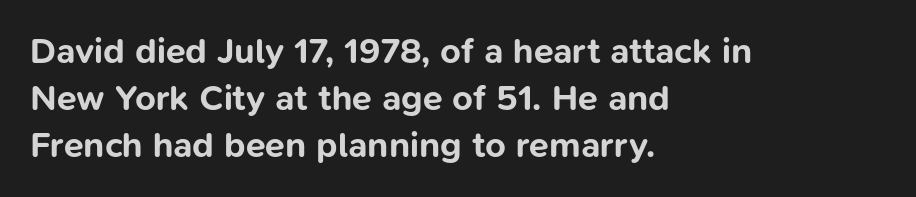
This sample uses plain, unmodified letter spacing. The paragraph shown leans on its left margin. The rendering shows plain stroke endings on the letterforms — a sans-serif design. Lines of text with bare space underneath. What weight is shown? A full bold with thick strokes. The rows are spaced the way most documents space them.
